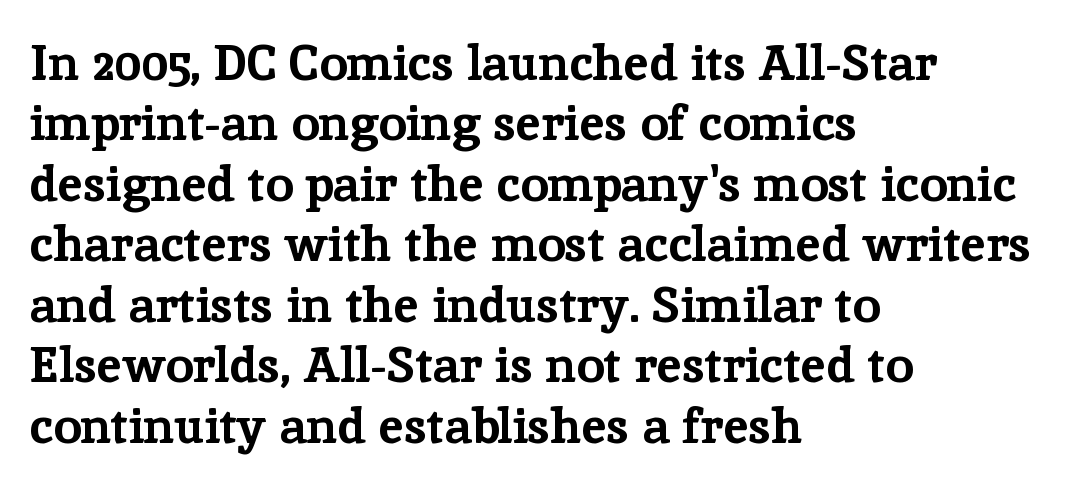
{"serif": "yes", "italic": "no", "bold": "yes", "weight": "bold", "width": "normal", "stroke_contrast": "low", "x_height": "medium", "monospaced": "no", "underline": "no", "align": "left", "line_spacing_ratio": 1.21, "letter_spacing": "normal", "letter_spacing_em": 0.0, "glyph_px": 50}
